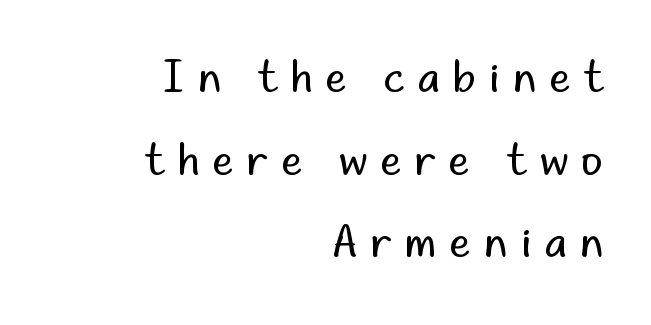
How would I describe the line gaps? Wide and relaxed. Classification — sans serif. Style check: upright. All the whitespace from short lines collects on the left. Check the space under the baseline: it is left empty. A typesetter would call this proportional, since set widths differ per character.
